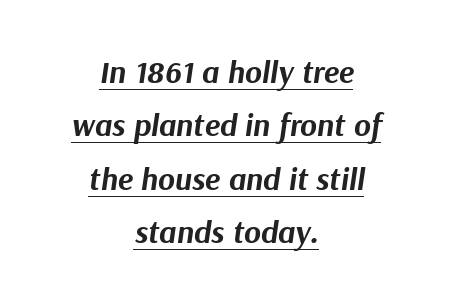
The image shows 32 px bold type, italic (leaning right); set centered, normal line spacing (1.67x), normal letter spacing, underlined; medium stroke contrast and a medium x-height.
